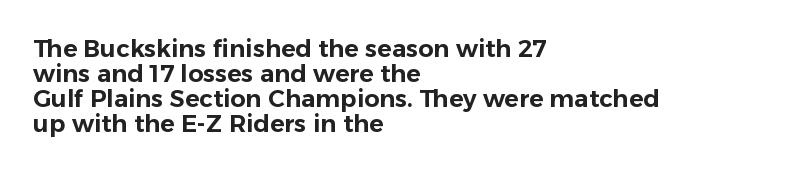
{"italic": "no", "underline": "no", "align": "left", "line_spacing": "tight", "line_spacing_ratio": 1.04, "letter_spacing": "normal", "letter_spacing_em": 0.0, "glyph_px": 24}
